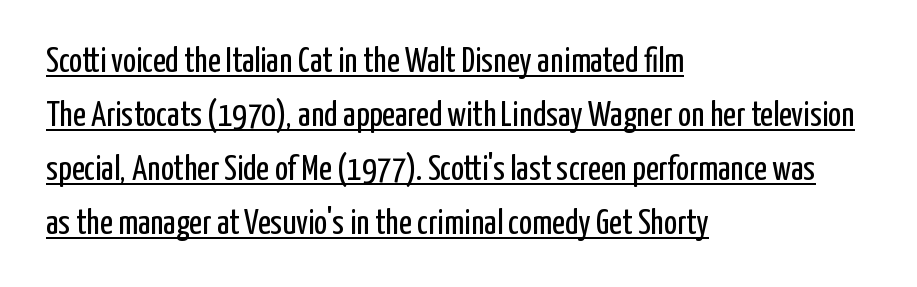
The image shows 35 px regular-weight, condensed sans-serif type, upright; set left-aligned, normal line spacing (1.54x), normal letter spacing, underlined; low stroke contrast and a medium x-height.
